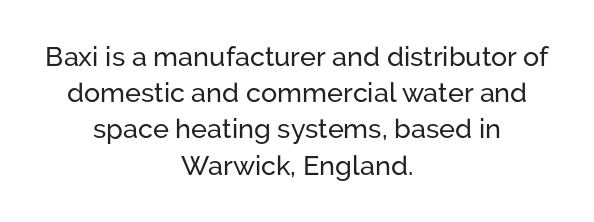
The image shows 27 px text type, upright; set centered, normal line spacing (1.34x), normal letter spacing, not underlined.
